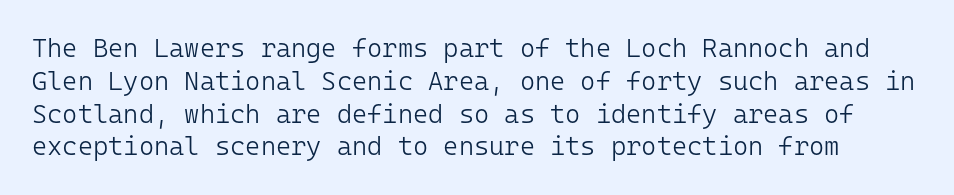
Q: Is the text bold? A: No.
Q: Is the text italic (slanted)? A: No, it is upright.
Q: Is the text underlined? A: No.
Q: Is the spacing between letters normal or unusually wide? A: Normal.
Q: Is the spacing between lines tight, normal or loose? A: Normal.
